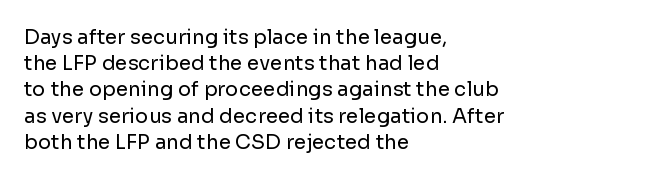
{"italic": "no", "bold": "no", "underline": "no", "align": "left", "line_spacing": "normal", "line_spacing_ratio": 1.31, "letter_spacing": "normal", "letter_spacing_em": 0.0, "glyph_px": 20}
